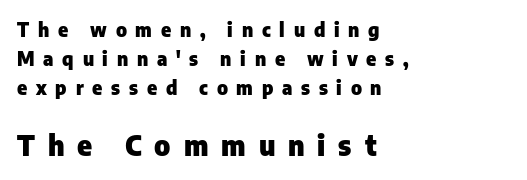
Q: Is the text bold? A: Yes.
Q: Is the text italic (slanted)? A: No, it is upright.
Q: Is the typeface a serif or a sans-serif typeface? A: Sans-serif.
Q: Is the text underlined? A: No.
Q: How is the paragraph aligned? A: Left-aligned.
Q: Is the spacing between letters normal or unusually wide? A: Unusually wide.
Q: Is the spacing between lines tight, normal or loose? A: Normal.
Q: Which block of text is set in a larger size, the first (top) or the second (bottom)? A: The second (bottom) one.
Q: Width (condensed, normal, or wide)? A: Normal.
Q: Stroke contrast? A: Low.
Q: x-height? A: Medium.
Q: Monospaced? A: No.
